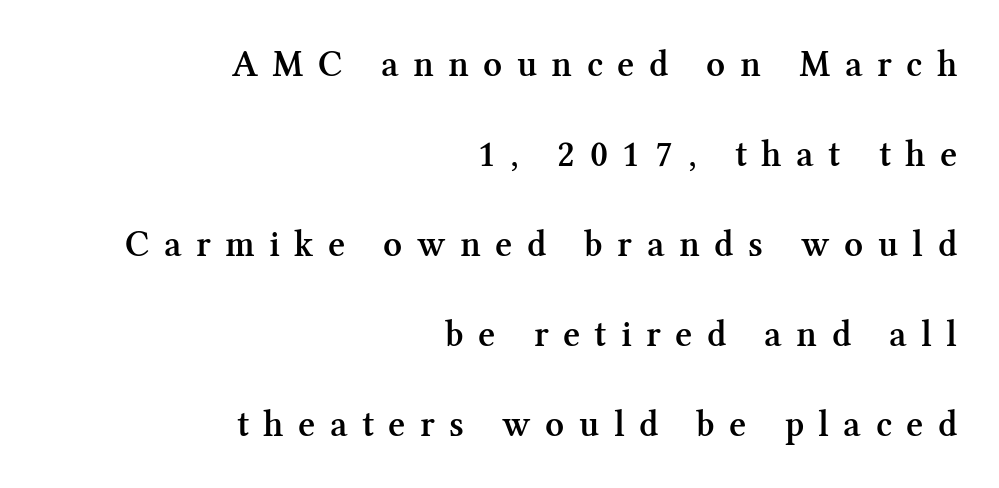
The passage shown is typed in a proportional face where columns would drift. The foot of each line stays bare and open. Does the lettering tilt? It doesn't — this is upright. Students, this is semibold: more ink than regular, less than bold. The letters are spread apart with noticeably loose tracking. Horizontally, the lines are justified to the trailing edge only.
